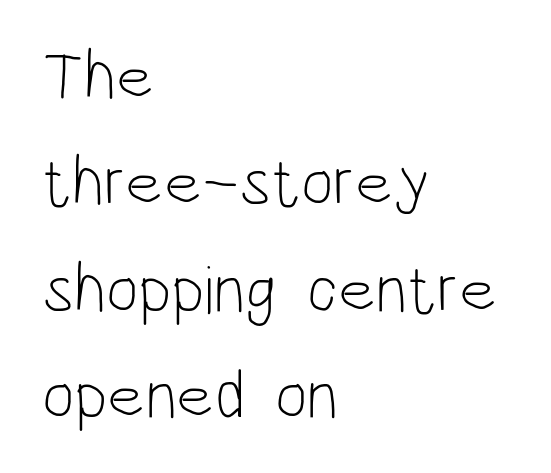
{"serif": "no", "italic": "no", "bold": "no", "weight": "light", "width": "condensed", "stroke_contrast": "low", "x_height": "large", "monospaced": "no", "underline": "no", "align": "left", "line_spacing": "normal", "line_spacing_ratio": 1.54, "letter_spacing": "normal", "letter_spacing_em": 0.0, "glyph_px": 69}
